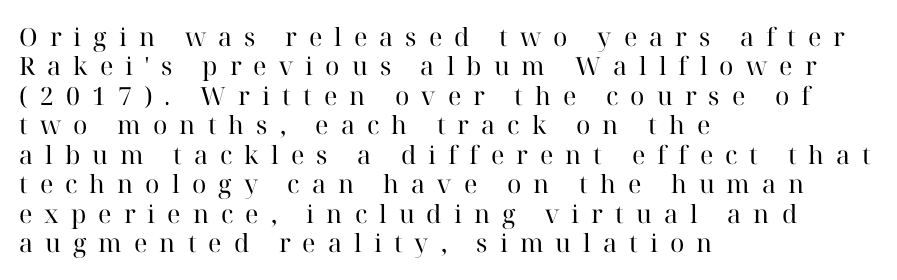
{"italic": "no", "bold": "no", "underline": "no", "align": "left", "line_spacing_ratio": 1.18, "letter_spacing": "wide", "letter_spacing_em": 0.48, "glyph_px": 25}
